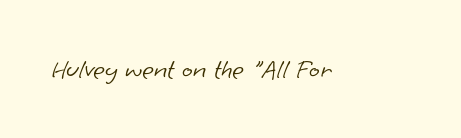
The image shows 28 px light sans-serif type; set normal letter spacing, not underlined; low stroke contrast and a small x-height.
